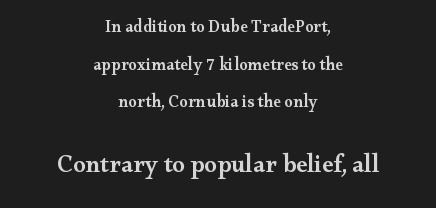
Q: Is the text bold? A: Semi-bold.
Q: Is the text italic (slanted)? A: No, it is upright.
Q: Is the text underlined? A: No.
Q: How is the paragraph aligned? A: Centered.
Q: Is the spacing between letters normal or unusually wide? A: Normal.
Q: Is the spacing between lines tight, normal or loose? A: Loose.
Q: Which block of text is set in a larger size, the first (top) or the second (bottom)? A: The second (bottom) one.
